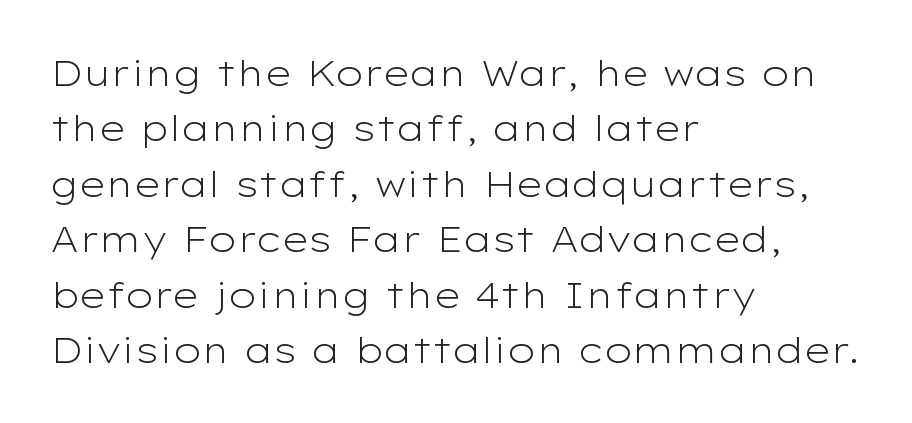
Q: Is the text bold? A: No.
Q: Is the text italic (slanted)? A: No, it is upright.
Q: Is the typeface a serif or a sans-serif typeface? A: Sans-serif.
Q: Is the text underlined? A: No.
Q: How is the paragraph aligned? A: Left-aligned.
Q: Is the spacing between letters normal or unusually wide? A: Normal.
Q: Is the spacing between lines tight, normal or loose? A: Normal.
Q: Width (condensed, normal, or wide)? A: Wide.
Q: Stroke contrast? A: Low.
Q: x-height? A: Medium.
Q: Monospaced? A: No.
